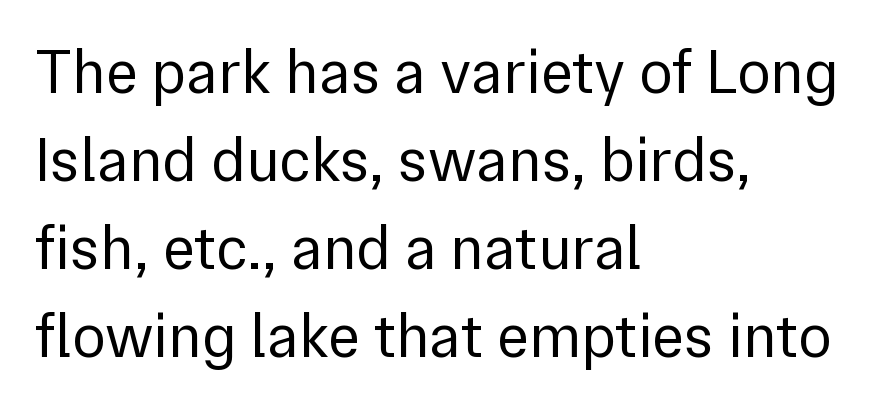
The image shows 62 px regular-weight sans-serif type, upright; set left-aligned, normal line spacing (1.42x), normal letter spacing, not underlined; a medium x-height.
